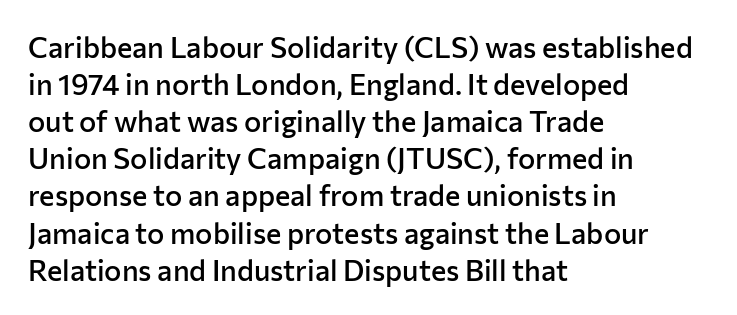
{"serif": "no", "italic": "no", "bold": "semi", "weight": "semibold", "width": "normal", "stroke_contrast": "low", "x_height": "medium", "monospaced": "no", "underline": "no", "align": "left", "line_spacing": "normal", "line_spacing_ratio": 1.28, "letter_spacing": "normal", "letter_spacing_em": 0.0, "glyph_px": 29}
